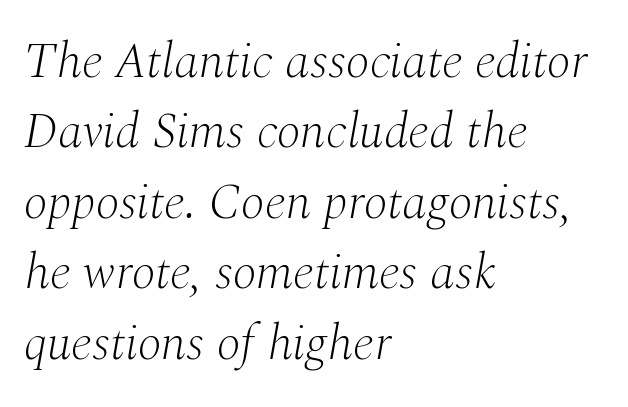
Q: Is the text bold? A: No.
Q: Is the text italic (slanted)? A: Yes, it leans right by about 10 degrees.
Q: Is the typeface a serif or a sans-serif typeface? A: Serif.
Q: Is the text underlined? A: No.
Q: How is the paragraph aligned? A: Left-aligned.
Q: Is the spacing between letters normal or unusually wide? A: Normal.
Q: Is the spacing between lines tight, normal or loose? A: Normal.
Q: Width (condensed, normal, or wide)? A: Normal.
Q: Stroke contrast? A: Medium.
Q: x-height? A: Medium.
Q: Monospaced? A: No.
